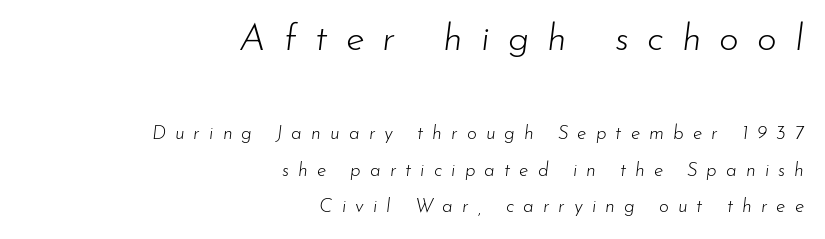
{"italic": "yes", "lean": "right", "slant_degrees": 7, "bold": "no", "weight": "light", "width": "normal", "stroke_contrast": "low", "x_height": "small", "monospaced": "no", "underline": "no", "align": "right", "line_spacing": "loose", "line_spacing_ratio": 1.92, "letter_spacing": "wide", "letter_spacing_em": 0.48, "larger_block": "first", "size_ratio": 2.0, "glyph_px": 38}
